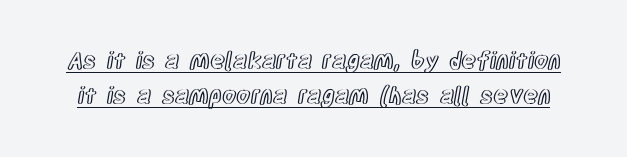
The image shows 23 px text type; set normal line spacing (1.52x), normal letter spacing, underlined.
